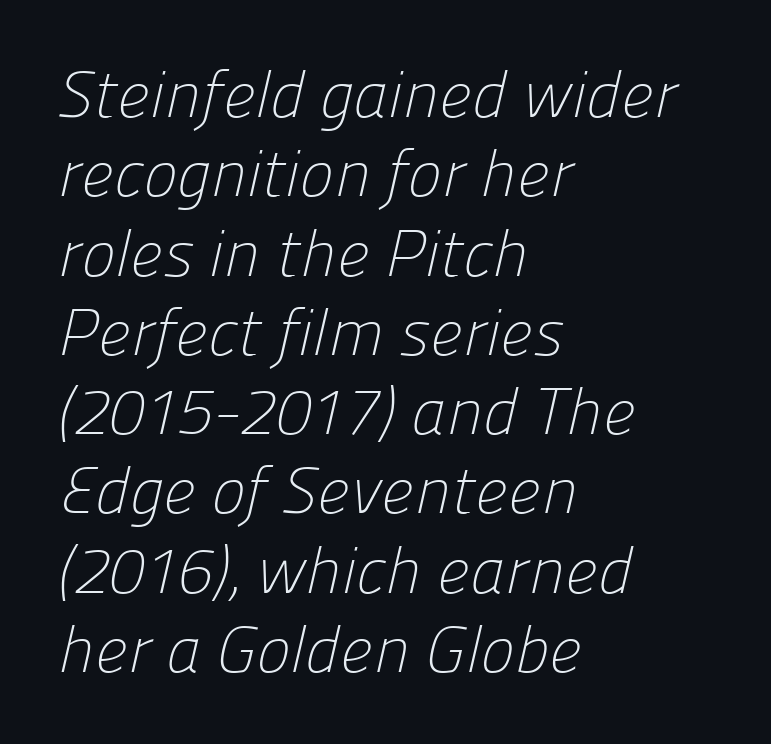
{"serif": "no", "bold": "no", "weight": "light", "width": "normal", "stroke_contrast": "low", "x_height": "medium", "monospaced": "no", "underline": "no", "align": "left", "line_spacing_ratio": 1.22, "letter_spacing": "normal", "letter_spacing_em": 0.0, "glyph_px": 65}
